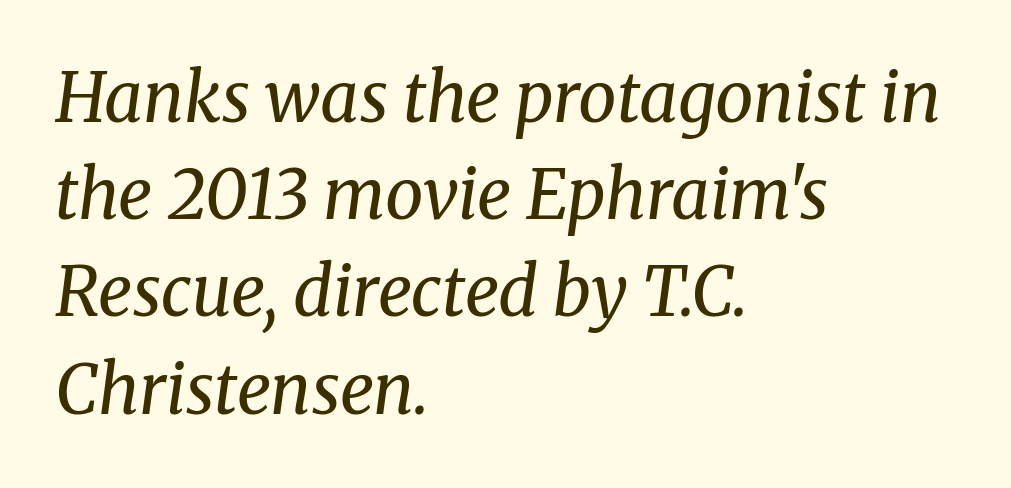
Varying glyph widths throughout — classic text-font behaviour. Quick note: interline space is typical. A typesetter would mark this as italic. The line texture is even and compact thanks to regular tracking.
